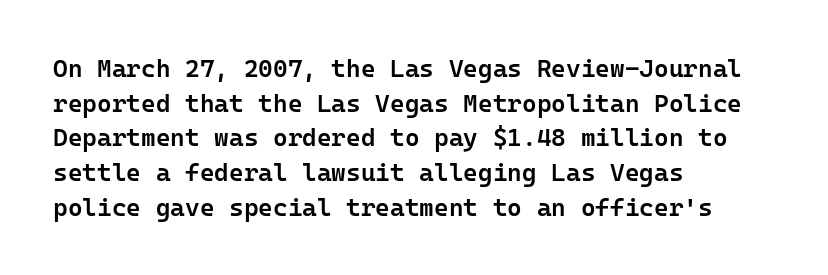
The image shows 25 px text type, upright; set left-aligned, normal line spacing (1.39x), normal letter spacing, not underlined.
